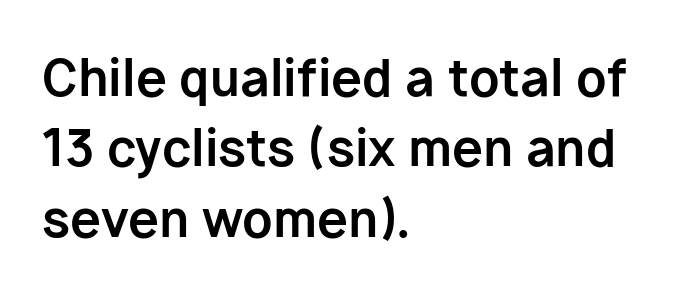
The image shows 50 px bold sans-serif type, upright; set left-aligned, normal line spacing (1.41x), normal letter spacing, not underlined; low stroke contrast and a medium x-height.
